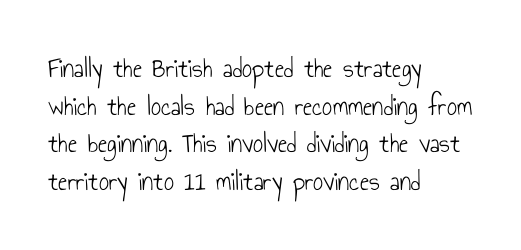
The image shows 28 px light, condensed sans-serif type, upright; set left-aligned, normal line spacing (1.34x), normal letter spacing, not underlined; low stroke contrast and a small x-height.
